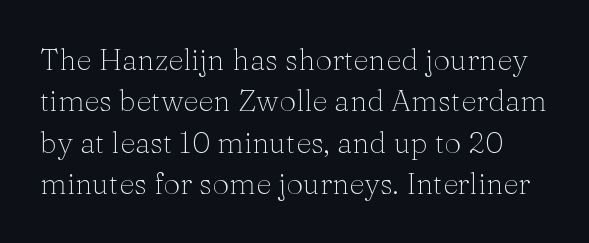
{"serif": "yes", "italic": "no", "bold": "no", "weight": "light", "width": "normal", "stroke_contrast": "medium", "x_height": "medium", "monospaced": "no", "underline": "no", "line_spacing": "normal", "line_spacing_ratio": 1.38, "letter_spacing": "normal", "letter_spacing_em": 0.0, "glyph_px": 30}
